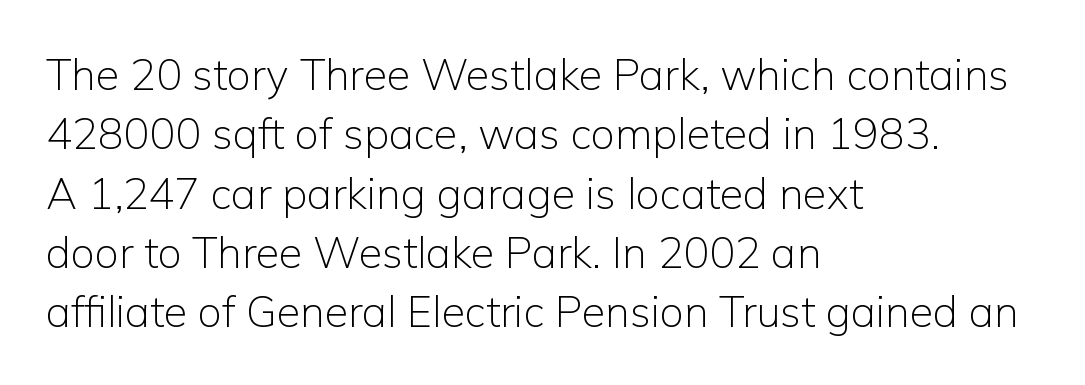
Q: Is the text bold? A: No.
Q: Is the text italic (slanted)? A: No, it is upright.
Q: Is the typeface a serif or a sans-serif typeface? A: Sans-serif.
Q: Is the text underlined? A: No.
Q: How is the paragraph aligned? A: Left-aligned.
Q: Is the spacing between letters normal or unusually wide? A: Normal.
Q: Is the spacing between lines tight, normal or loose? A: Normal.
Q: Width (condensed, normal, or wide)? A: Normal.
Q: Stroke contrast? A: Low.
Q: x-height? A: Medium.
Q: Monospaced? A: No.
